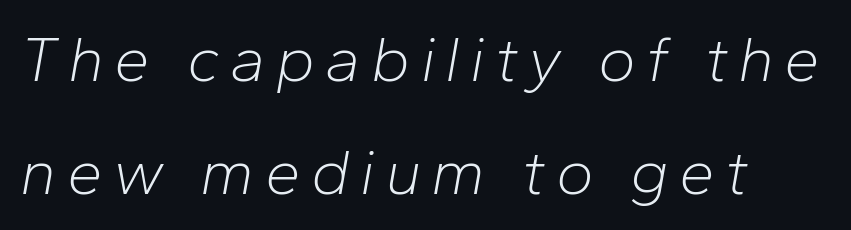
The image shows 64 px light type, italic (leaning right); set left-aligned, line spacing 1.76x, not underlined; low stroke contrast and a medium x-height.
